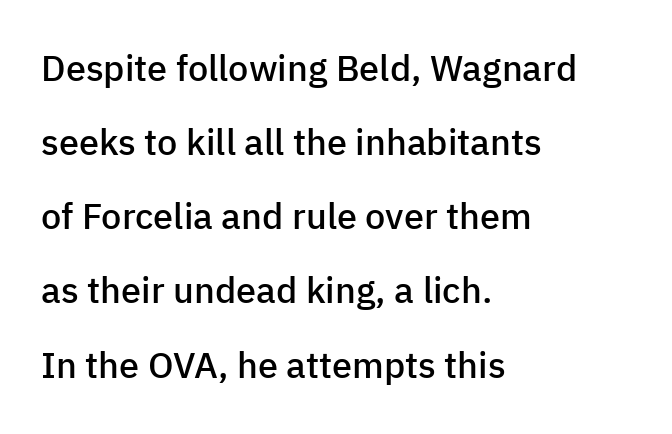
{"serif": "no", "italic": "no", "bold": "semi", "weight": "semibold", "width": "normal", "stroke_contrast": "low", "x_height": "medium", "monospaced": "no", "underline": "no", "align": "left", "line_spacing": "loose", "line_spacing_ratio": 2.06, "letter_spacing": "normal", "letter_spacing_em": 0.0, "glyph_px": 36}
